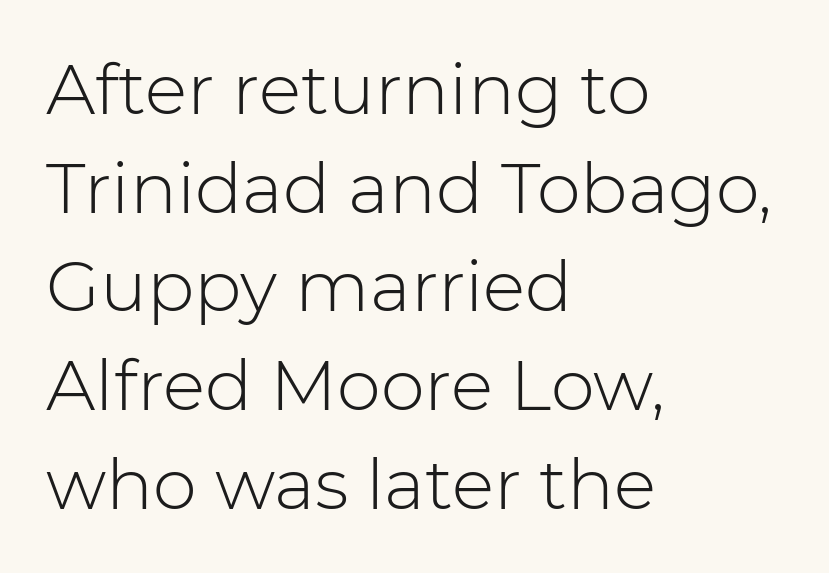
Q: Is the text bold? A: No.
Q: Is the text italic (slanted)? A: No, it is upright.
Q: Is the typeface a serif or a sans-serif typeface? A: Sans-serif.
Q: Is the text underlined? A: No.
Q: How is the paragraph aligned? A: Left-aligned.
Q: Is the spacing between letters normal or unusually wide? A: Normal.
Q: Is the spacing between lines tight, normal or loose? A: Normal.
Q: Width (condensed, normal, or wide)? A: Normal.
Q: Stroke contrast? A: Low.
Q: x-height? A: Medium.
Q: Monospaced? A: No.
